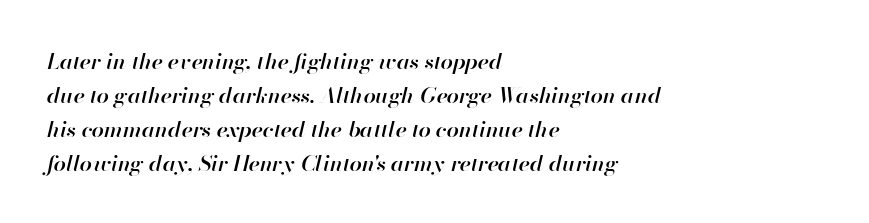
Unmarked baselines from the first word to the last. In terms of letterspacing, this is plain default setting. The letters are slanted; this is an italic face. Each line starts at the same left margin while the right side varies. Students, observe: this is what conventionally led text looks like. Set as a demibold, roughly 600 on the weight scale.
